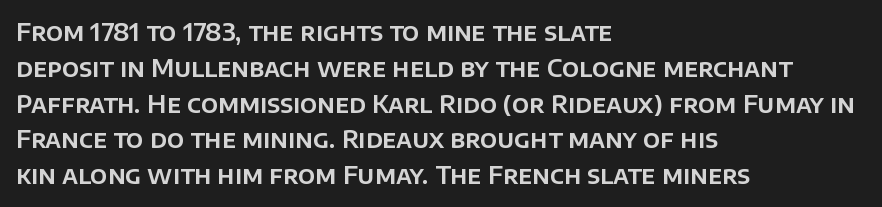
Summary of vertical rhythm: regular, with standard interline spacing. Is the block centered? No — it sits flush against the left margin. Nobody drew a line under any word here. Unlike italic type, these characters show no tilt at all.
